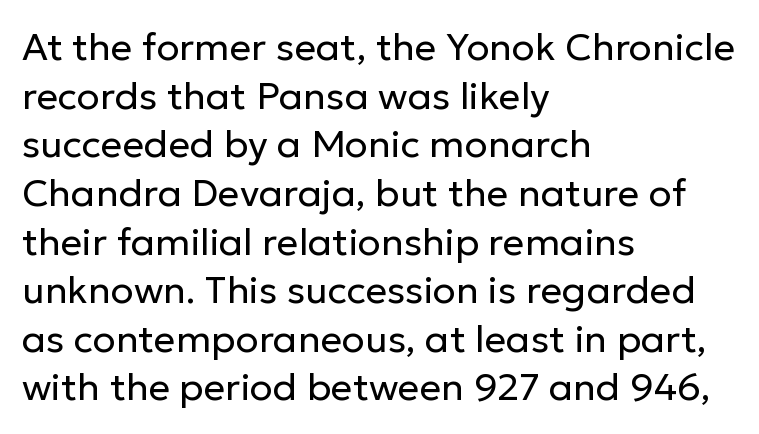
{"serif": "no", "italic": "no", "bold": "no", "weight": "regular", "width": "normal", "stroke_contrast": "low", "x_height": "medium", "monospaced": "no", "underline": "no", "align": "left", "line_spacing": "normal", "line_spacing_ratio": 1.28, "letter_spacing": "normal", "letter_spacing_em": 0.0, "glyph_px": 38}
